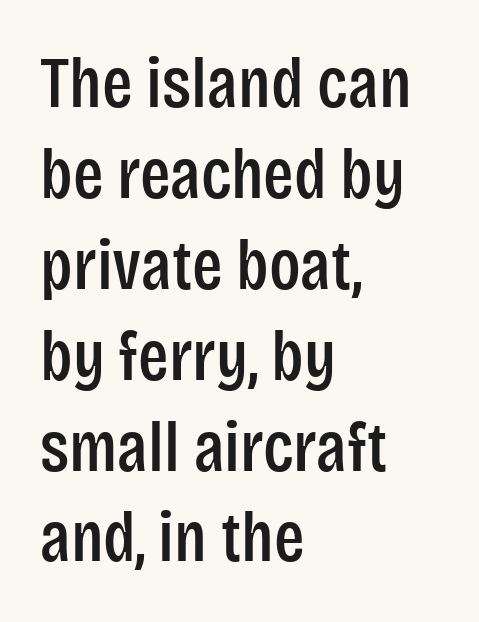
The image shows 71 px condensed sans-serif type, upright; set left-aligned, normal line spacing (1.28x), normal letter spacing, not underlined; low stroke contrast and a large x-height.
